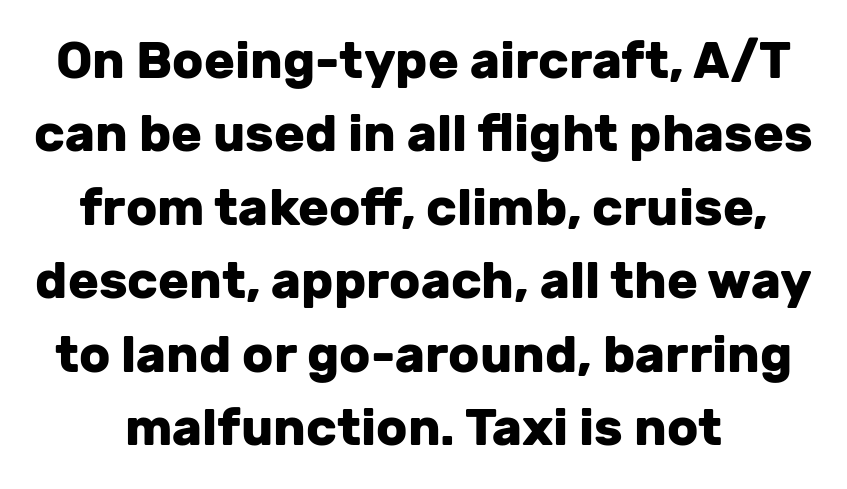
{"serif": "no", "italic": "no", "bold": "yes", "weight": "heavy", "width": "normal", "stroke_contrast": "low", "x_height": "medium", "monospaced": "no", "underline": "no", "line_spacing": "normal", "line_spacing_ratio": 1.44, "letter_spacing": "normal", "letter_spacing_em": 0.0, "glyph_px": 51}
